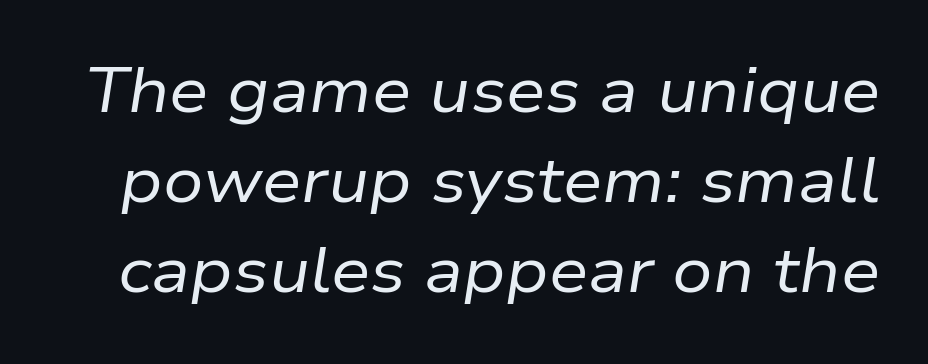
{"italic": "yes", "lean": "right", "slant_degrees": 9, "bold": "no", "weight": "regular", "width": "normal", "stroke_contrast": "low", "x_height": "medium", "monospaced": "no", "underline": "no", "line_spacing": "normal", "line_spacing_ratio": 1.43, "letter_spacing": "normal", "letter_spacing_em": 0.0, "glyph_px": 63}
